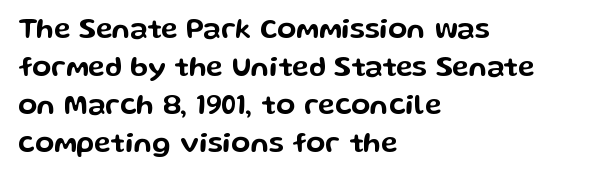
Q: Is the text italic (slanted)? A: No, it is upright.
Q: Is the typeface a serif or a sans-serif typeface? A: Sans-serif.
Q: Is the text underlined? A: No.
Q: How is the paragraph aligned? A: Left-aligned.
Q: Is the spacing between letters normal or unusually wide? A: Normal.
Q: Is the spacing between lines tight, normal or loose? A: Normal.
Q: Width (condensed, normal, or wide)? A: Wide.
Q: Stroke contrast? A: Low.
Q: x-height? A: Medium.
Q: Monospaced? A: No.
